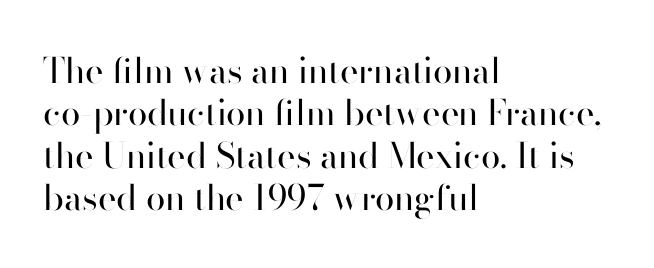
{"serif": "no", "italic": "no", "bold": "no", "weight": "regular", "width": "normal", "stroke_contrast": "high", "x_height": "small", "monospaced": "no", "underline": "no", "align": "left", "line_spacing_ratio": 1.21, "letter_spacing": "normal", "letter_spacing_em": 0.0, "glyph_px": 35}
